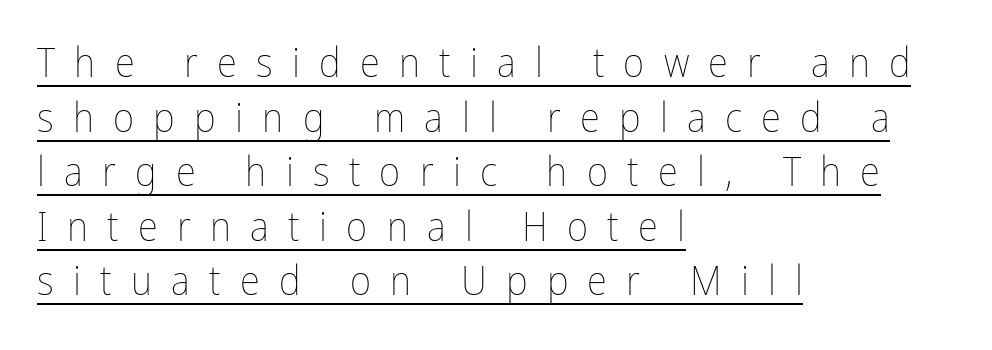
{"italic": "no", "bold": "no", "weight": "thin", "width": "condensed", "stroke_contrast": "low", "x_height": "medium", "monospaced": "no", "underline": "yes", "align": "left", "line_spacing": "normal", "line_spacing_ratio": 1.33, "letter_spacing": "wide", "letter_spacing_em": 0.47, "glyph_px": 41}
